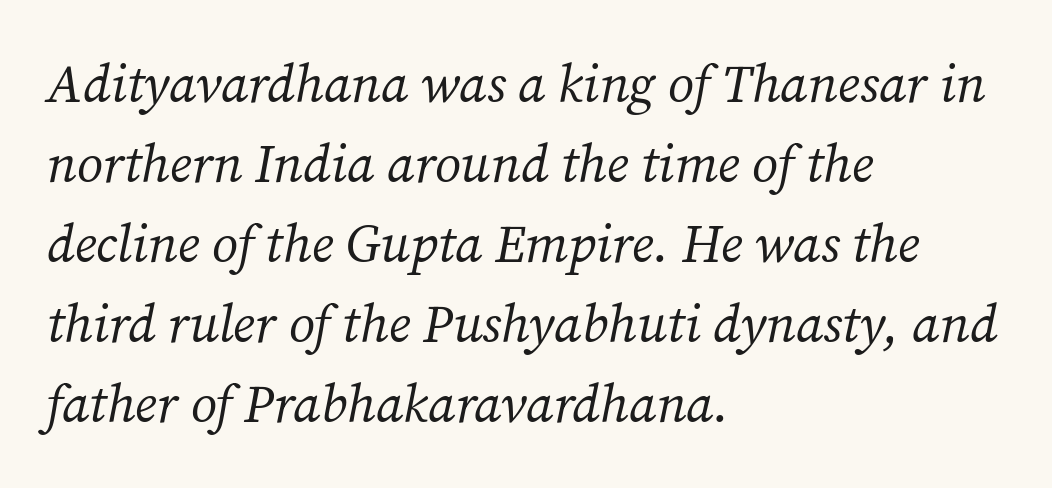
Q: Is the text bold? A: No.
Q: Is the text italic (slanted)? A: Yes, it leans right by about 12 degrees.
Q: Is the typeface a serif or a sans-serif typeface? A: Serif.
Q: Is the text underlined? A: No.
Q: How is the paragraph aligned? A: Left-aligned.
Q: Is the spacing between letters normal or unusually wide? A: Normal.
Q: Is the spacing between lines tight, normal or loose? A: Normal.
Q: Width (condensed, normal, or wide)? A: Normal.
Q: Stroke contrast? A: Medium.
Q: x-height? A: Medium.
Q: Monospaced? A: No.
